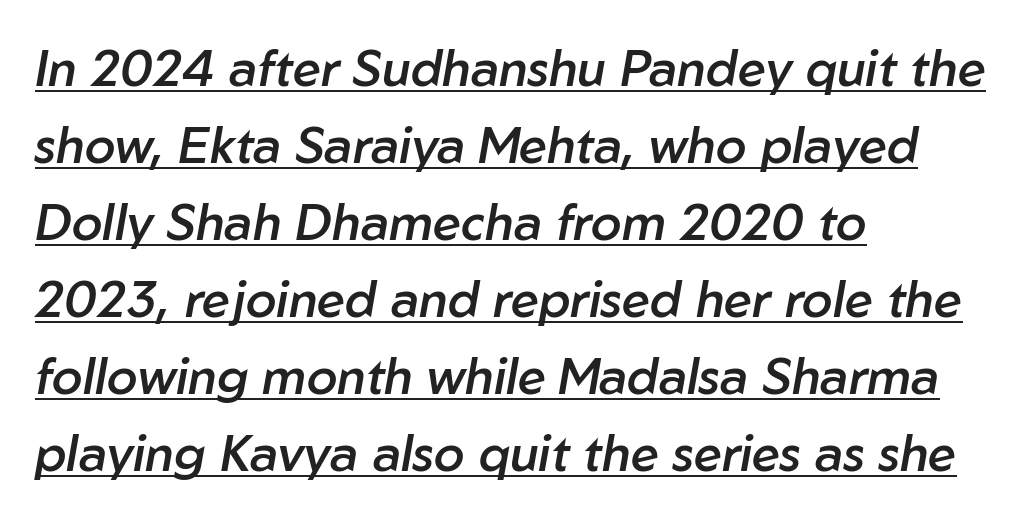
Q: Is the text bold? A: Semi-bold.
Q: Is the text italic (slanted)? A: Yes, it leans right by about 10 degrees.
Q: Is the text underlined? A: Yes.
Q: How is the paragraph aligned? A: Left-aligned.
Q: Is the spacing between letters normal or unusually wide? A: Normal.
Q: Is the spacing between lines tight, normal or loose? A: Normal.
Q: Width (condensed, normal, or wide)? A: Normal.
Q: Stroke contrast? A: Low.
Q: x-height? A: Medium.
Q: Monospaced? A: No.
